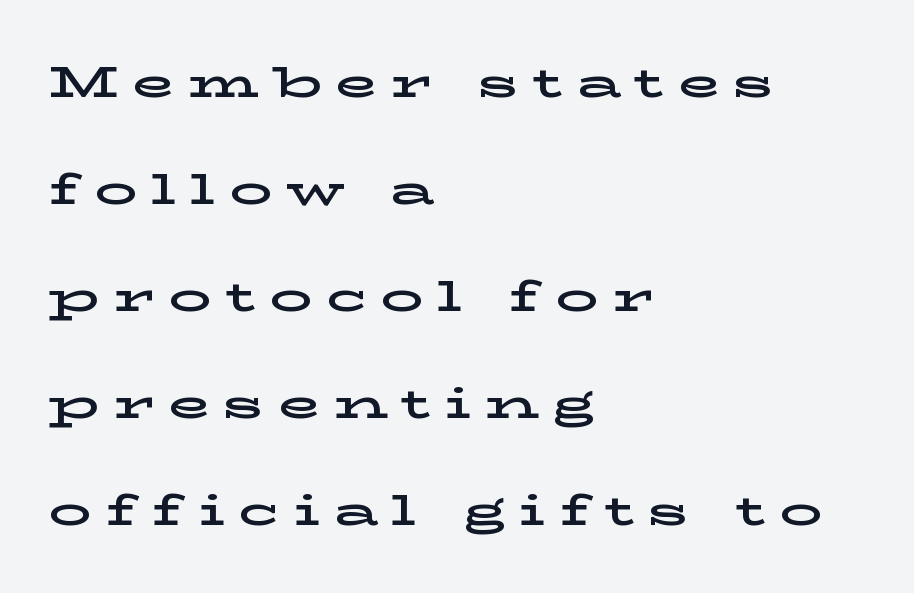
Q: Is the text italic (slanted)? A: No, it is upright.
Q: Is the typeface a serif or a sans-serif typeface? A: Serif.
Q: Is the text underlined? A: No.
Q: How is the paragraph aligned? A: Left-aligned.
Q: Is the spacing between letters normal or unusually wide? A: Unusually wide.
Q: Is the spacing between lines tight, normal or loose? A: Loose.
Q: Width (condensed, normal, or wide)? A: Wide.
Q: Stroke contrast? A: Low.
Q: x-height? A: Medium.
Q: Monospaced? A: No.
